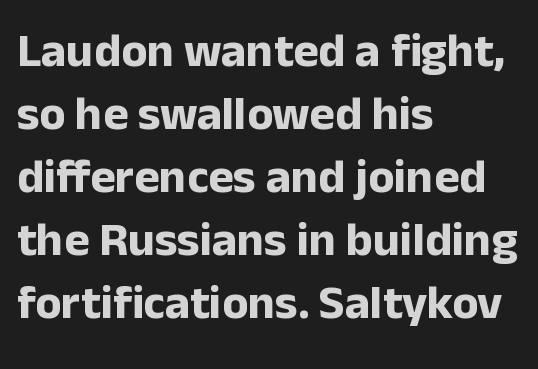
The image shows 48 px bold sans-serif type, upright; set left-aligned, normal line spacing (1.31x), normal letter spacing, not underlined; low stroke contrast and a medium x-height.
